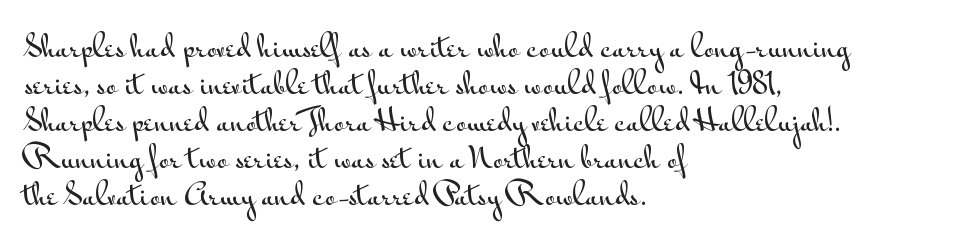
The image shows 30 px wide sans-serif type; set left-aligned, line spacing 1.23x, normal letter spacing, not underlined; medium stroke contrast and a small x-height.
